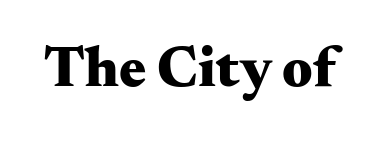
The image shows 57 px heavy, wide serif type, upright; set normal letter spacing, not underlined; medium stroke contrast and a small x-height.
